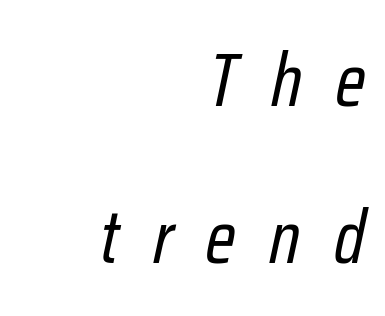
{"italic": "yes", "lean": "right", "slant_degrees": 12, "bold": "no", "weight": "regular", "width": "condensed", "stroke_contrast": "low", "x_height": "medium", "monospaced": "no", "underline": "no", "align": "right", "line_spacing": "loose", "line_spacing_ratio": 2.09, "letter_spacing": "wide", "letter_spacing_em": 0.45, "glyph_px": 75}
